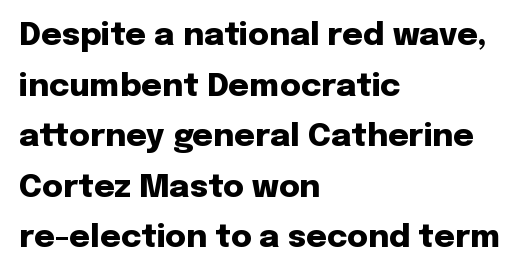
The image shows 32 px heavy sans-serif type, upright; set left-aligned, normal line spacing (1.58x), normal letter spacing, not underlined; low stroke contrast and a medium x-height.
